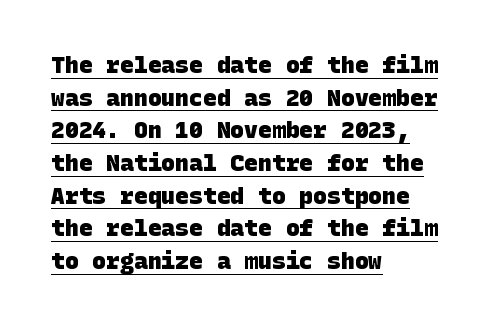
The words here are underlined. The passage shown is emphatically bold. If you measured baseline to baseline, you'd find a middling distance. A classic flush-left, rag-right setting is used for this passage.
